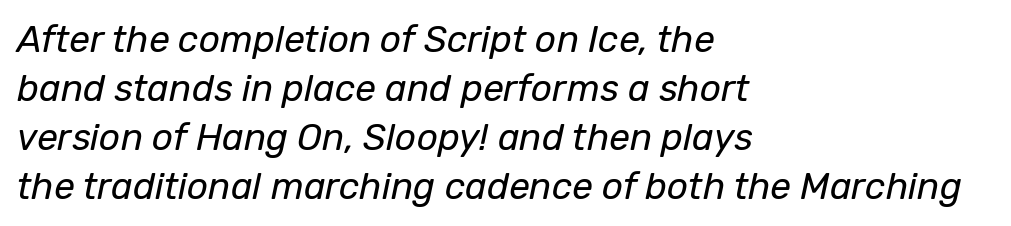
{"italic": "yes", "lean": "right", "slant_degrees": 12, "bold": "no", "weight": "regular", "width": "normal", "stroke_contrast": "low", "x_height": "medium", "monospaced": "no", "underline": "no", "align": "left", "line_spacing": "normal", "line_spacing_ratio": 1.32, "letter_spacing": "normal", "letter_spacing_em": 0.0, "glyph_px": 37}
